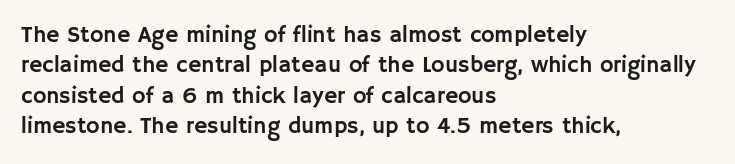
The image shows 23 px text type, upright; set left-aligned, normal line spacing (1.32x), normal letter spacing, not underlined.
